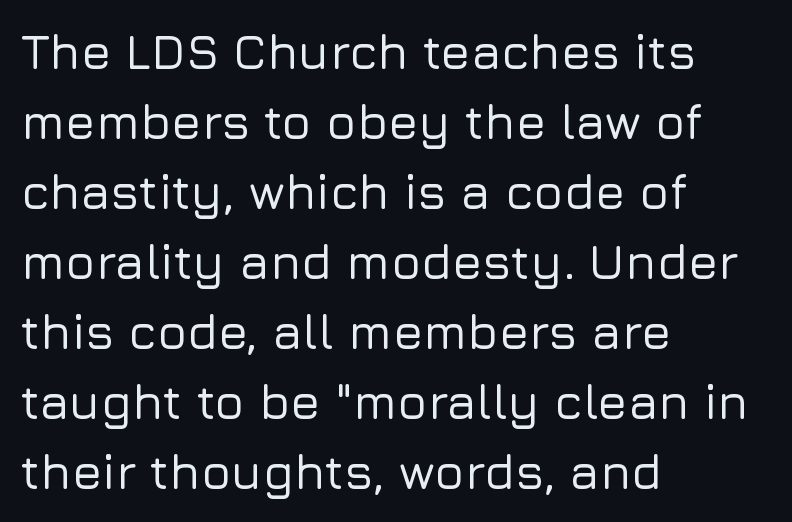
The image shows 49 px sans-serif type, upright; set left-aligned, normal line spacing (1.43x), normal letter spacing, not underlined; low stroke contrast and a medium x-height.
